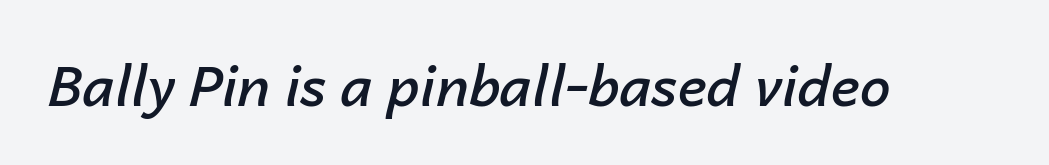
Q: Is the text bold? A: Semi-bold.
Q: Is the text italic (slanted)? A: Yes, it leans right by about 14 degrees.
Q: Is the text underlined? A: No.
Q: Is the spacing between letters normal or unusually wide? A: Normal.
Q: Width (condensed, normal, or wide)? A: Normal.
Q: Stroke contrast? A: Low.
Q: x-height? A: Medium.
Q: Monospaced? A: No.
